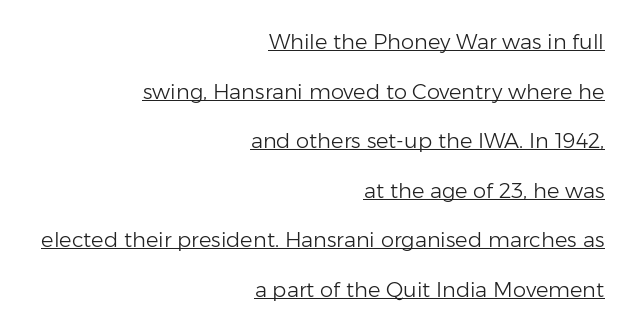
Right-aligned paragraph, ragged on the left. The font is comparable to plain body text, perhaps lighter. The lettering is marked with a stroke running underneath it. Posture: vertical. Each new line begins a long way beneath the previous one. The face used here is rendered with its standard letterfit.
